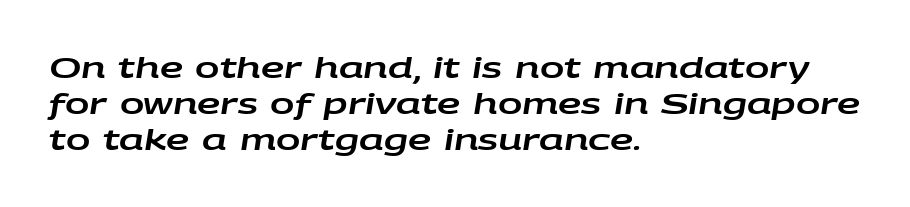
{"italic": "yes", "lean": "right", "slant_degrees": 9, "width": "wide", "stroke_contrast": "low", "x_height": "large", "monospaced": "no", "underline": "no", "align": "left", "line_spacing": "normal", "line_spacing_ratio": 1.25, "letter_spacing": "normal", "letter_spacing_em": 0.0, "glyph_px": 29}
